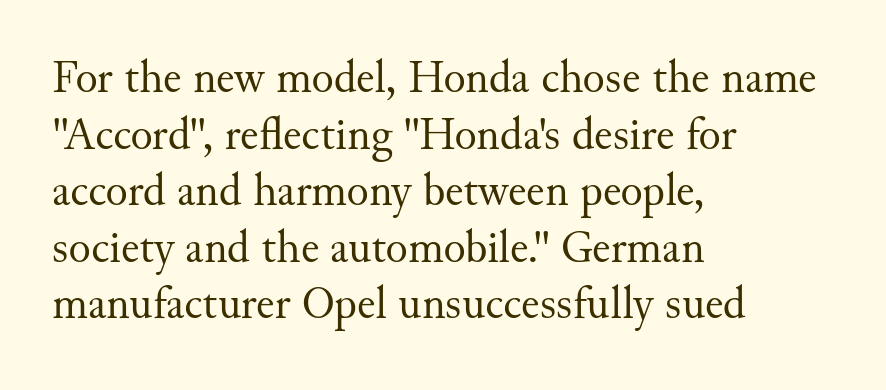
The image shows 46 px regular-weight serif type, upright; set left-aligned, line spacing 1.23x, normal letter spacing, not underlined; medium stroke contrast and a small x-height.
